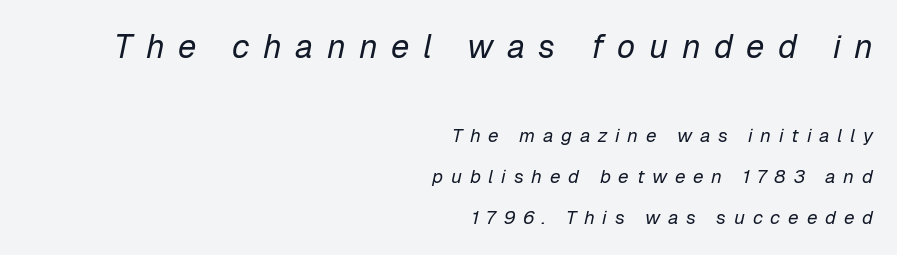
Q: Is the text bold? A: No.
Q: Is the text italic (slanted)? A: Yes, it leans right by about 12 degrees.
Q: Is the text underlined? A: No.
Q: How is the paragraph aligned? A: Right-aligned.
Q: Is the spacing between letters normal or unusually wide? A: Unusually wide.
Q: Is the spacing between lines tight, normal or loose? A: Loose.
Q: Which block of text is set in a larger size, the first (top) or the second (bottom)? A: The first (top) one.
Q: Width (condensed, normal, or wide)? A: Normal.
Q: Stroke contrast? A: Low.
Q: x-height? A: Medium.
Q: Monospaced? A: No.
